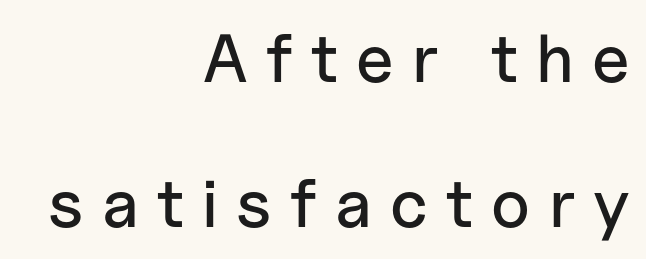
The image shows 68 px sans-serif type, upright; set right-aligned, loose line spacing (2.13x), unusually wide letter spacing (+0.27 em), not underlined; low stroke contrast and a medium x-height.
